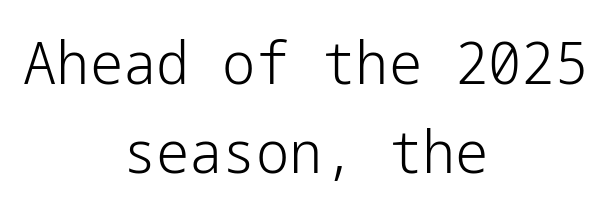
Visually the block forms a symmetrical silhouette, jagged on both flanks. Beneath every word, the page is bare. To sum up the face: it is a sans, with no serifs. A roman cut, with each character standing at attention. On a weight scale, this lands at 450 or below. There is no visible air inserted between adjacent glyphs.
